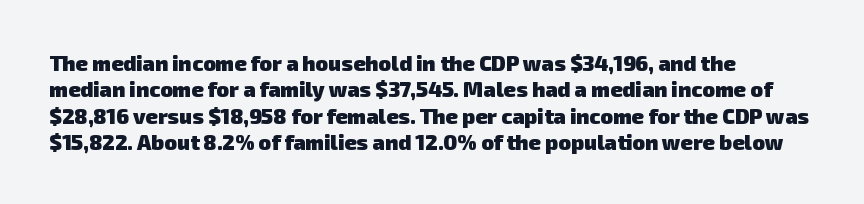
Q: Is the text bold? A: Yes.
Q: Is the text underlined? A: No.
Q: How is the paragraph aligned? A: Left-aligned.
Q: Is the spacing between letters normal or unusually wide? A: Normal.
Q: Is the spacing between lines tight, normal or loose? A: Normal.
